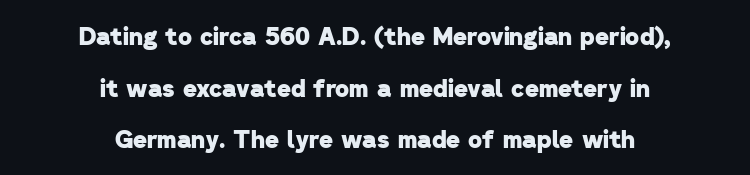
{"bold": "yes", "underline": "no", "align": "center", "line_spacing": "loose", "line_spacing_ratio": 2.15, "letter_spacing": "normal", "letter_spacing_em": 0.0, "glyph_px": 24}
